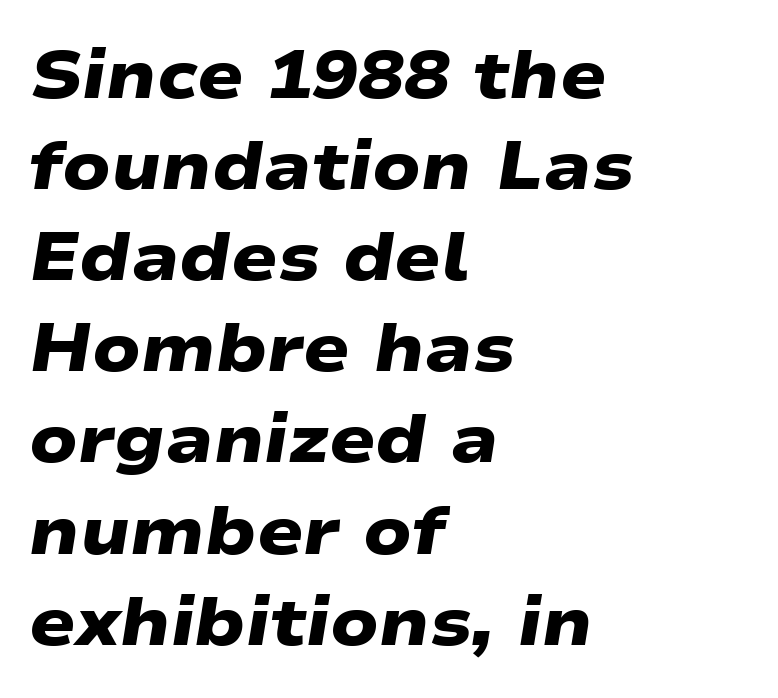
Q: Is the text bold? A: Yes.
Q: Is the typeface a serif or a sans-serif typeface? A: Sans-serif.
Q: Is the text underlined? A: No.
Q: How is the paragraph aligned? A: Left-aligned.
Q: Is the spacing between letters normal or unusually wide? A: Normal.
Q: Is the spacing between lines tight, normal or loose? A: Normal.
Q: Width (condensed, normal, or wide)? A: Wide.
Q: Stroke contrast? A: Low.
Q: x-height? A: Medium.
Q: Monospaced? A: No.
